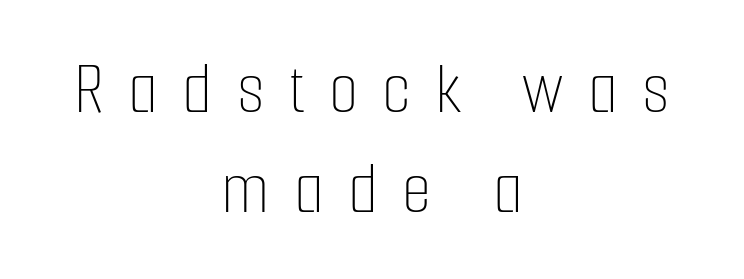
The face used here is proportionally spaced, like ordinary book or web type. The horizontal fit of the characters is loose and conspicuously gappy. Regular leading. Stroke mass is kept to a normal reading level or below. Every row of glyphs is offset so its center matches the block's center. In terms of posture, this sample is upright.
